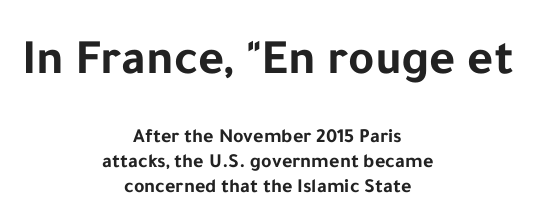
The image shows 50 px bold sans-serif type, upright; set centered, line spacing 1.23x, normal letter spacing, not underlined; the first (top) block is 2.5x larger; low stroke contrast and a medium x-height.
